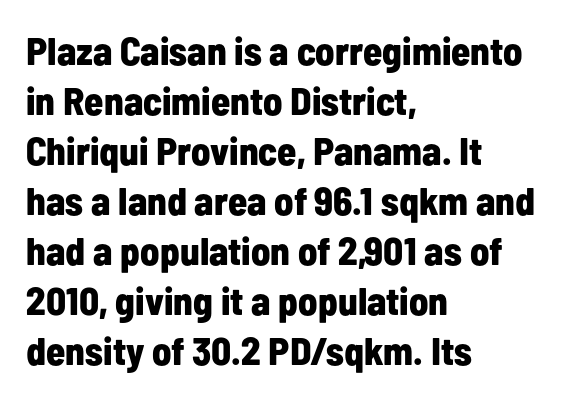
{"serif": "no", "italic": "no", "bold": "yes", "weight": "bold", "width": "condensed", "stroke_contrast": "low", "x_height": "medium", "monospaced": "no", "underline": "no", "align": "left", "line_spacing": "normal", "line_spacing_ratio": 1.28, "letter_spacing": "normal", "letter_spacing_em": 0.0, "glyph_px": 39}
